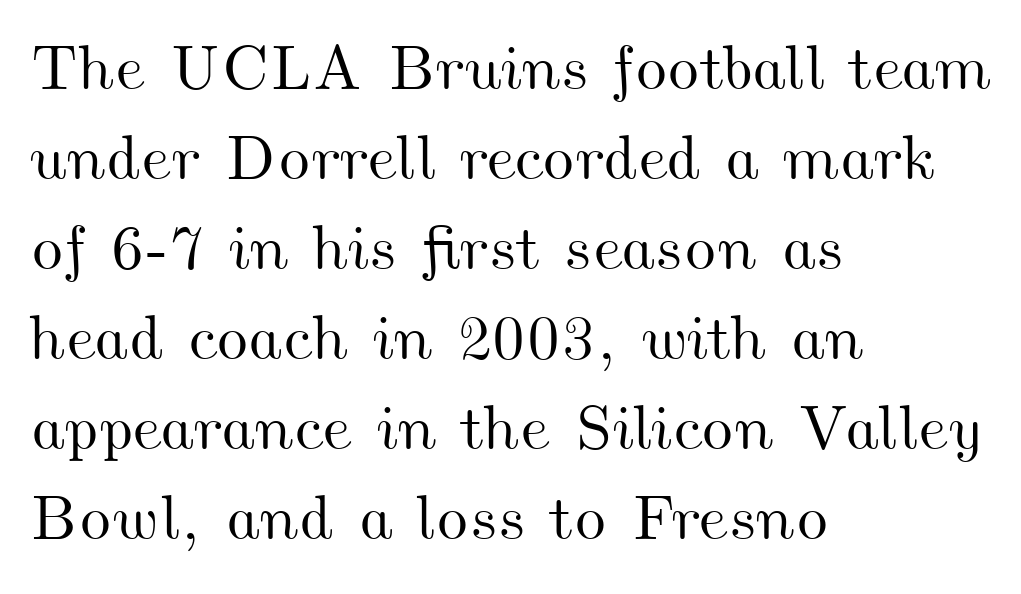
A bare baseline throughout the passage. The face used here is rendered with its standard letterfit. This sample is left-justified, so line endings fall wherever the words run out. The leading is moderate, giving the passage an even texture.
